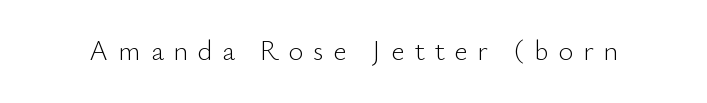
The image shows 28 px light sans-serif type, upright; set unusually wide letter spacing (+0.35 em), not underlined; low stroke contrast and a small x-height.
